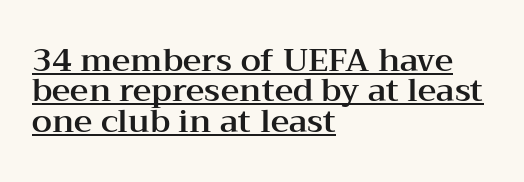
{"serif": "yes", "italic": "no", "width": "wide", "stroke_contrast": "medium", "x_height": "medium", "monospaced": "no", "underline": "yes", "align": "left", "line_spacing": "tight", "line_spacing_ratio": 0.95, "letter_spacing": "normal", "letter_spacing_em": 0.0, "glyph_px": 32}
